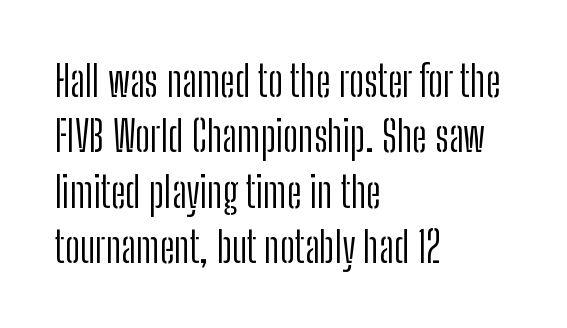
{"serif": "no", "italic": "no", "bold": "no", "weight": "light", "width": "condensed", "stroke_contrast": "low", "x_height": "medium", "monospaced": "no", "underline": "no", "align": "left", "line_spacing": "normal", "line_spacing_ratio": 1.32, "letter_spacing": "normal", "letter_spacing_em": 0.0, "glyph_px": 42}
